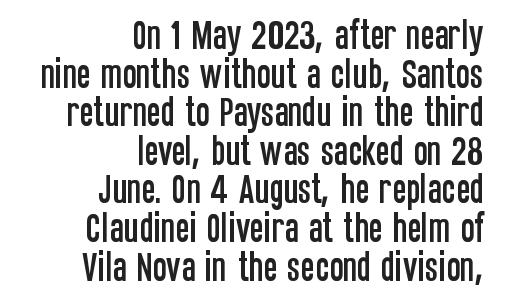
Classification — sans serif. Is the letter spacing exaggerated? No — it looks like the ordinary default. The face used here is proportionally spaced, like ordinary book or web type. In CSS terms this would be text-align: right. Italic: no, the glyphs are upright roman. Underline: absent.
